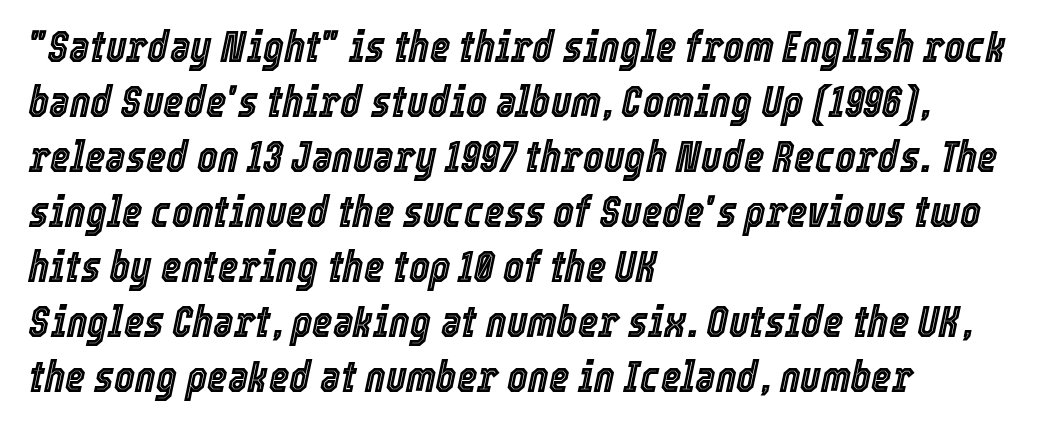
{"italic": "yes", "lean": "right", "slant_degrees": 12, "width": "condensed", "x_height": "medium", "monospaced": "no", "underline": "no", "align": "left", "line_spacing": "normal", "line_spacing_ratio": 1.25, "letter_spacing": "normal", "letter_spacing_em": 0.0, "glyph_px": 44}
